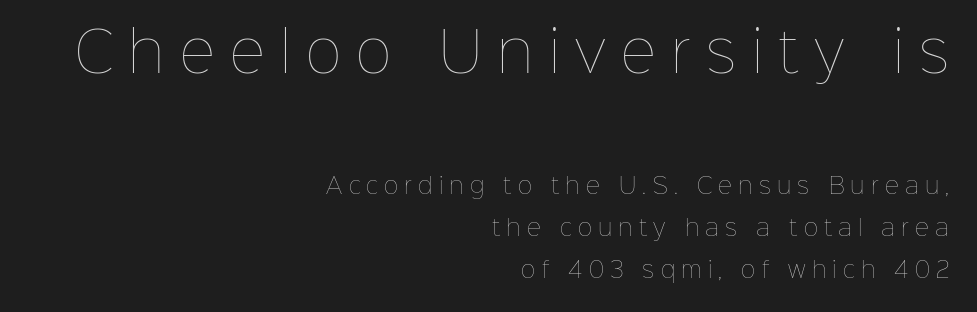
The image shows 55 px thin type, upright; set right-aligned, loose line spacing (1.9x), unusually wide letter spacing (+0.28 em), not underlined; the first (top) block is 2.5x larger; low stroke contrast and a medium x-height.
